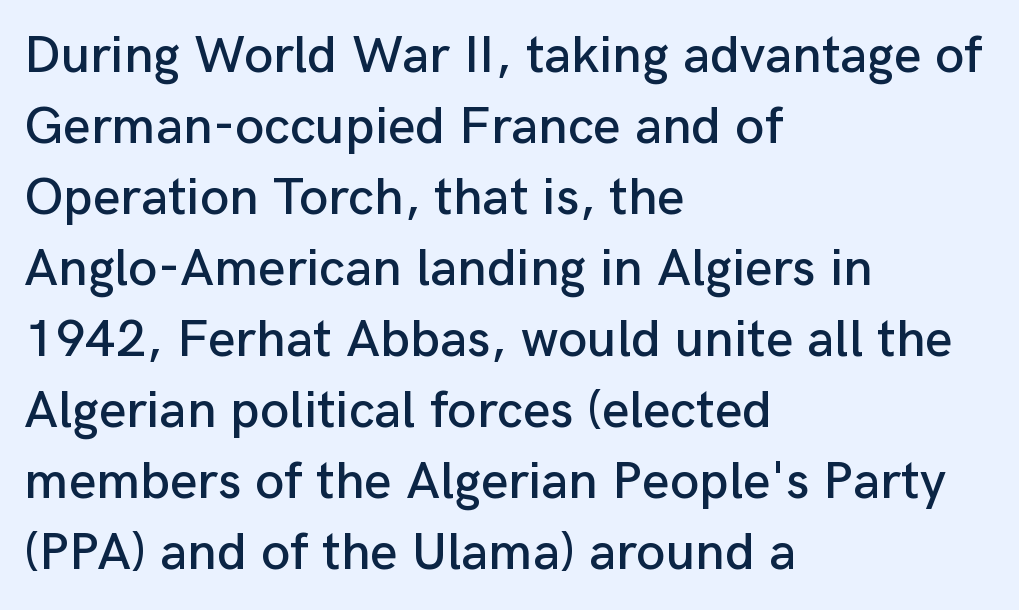
The image shows 53 px sans-serif type, upright; set left-aligned, normal line spacing (1.34x), normal letter spacing, not underlined; low stroke contrast and a medium x-height.
